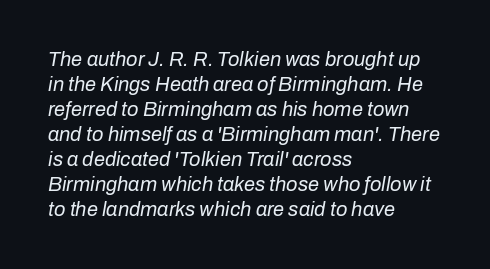
The image shows 20 px text type, italic (leaning right); set left-aligned, normal line spacing (1.25x), normal letter spacing, not underlined.
